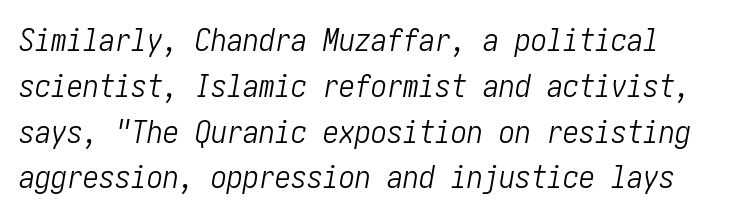
{"italic": "yes", "lean": "right", "slant_degrees": 10, "bold": "no", "weight": "light", "width": "condensed", "stroke_contrast": "low", "x_height": "medium", "underline": "no", "line_spacing": "normal", "line_spacing_ratio": 1.43, "letter_spacing": "normal", "letter_spacing_em": 0.0, "glyph_px": 32}
